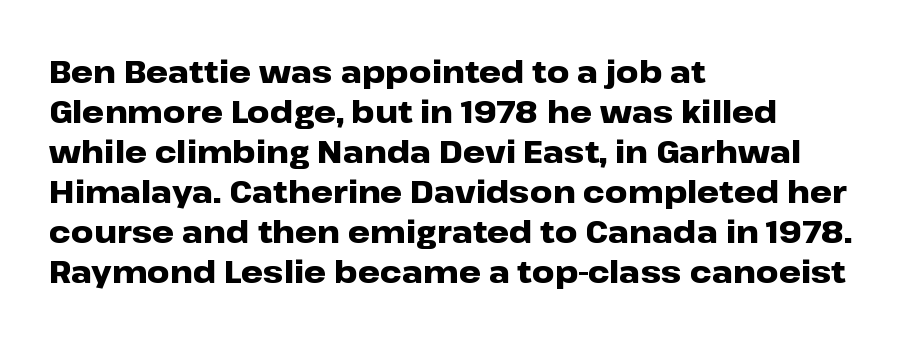
{"serif": "no", "italic": "no", "bold": "yes", "weight": "heavy", "width": "wide", "stroke_contrast": "low", "x_height": "medium", "monospaced": "no", "underline": "no", "align": "left", "line_spacing": "normal", "line_spacing_ratio": 1.29, "letter_spacing": "normal", "letter_spacing_em": 0.0, "glyph_px": 31}
